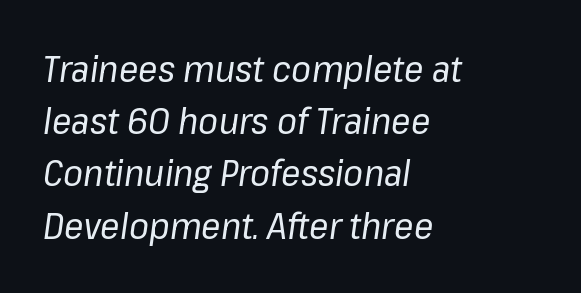
The image shows 36 px regular-weight type, italic (leaning right); set left-aligned, normal line spacing (1.45x), normal letter spacing, not underlined; low stroke contrast and a medium x-height.
